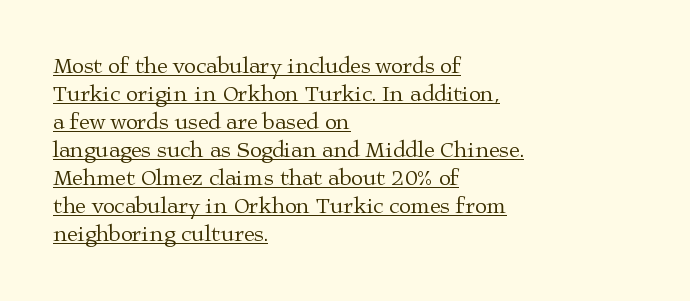
Leading: standard. This sample is left-justified, so line endings fall wherever the words run out. In terms of letterspacing, this is plain default setting. Somebody hit Ctrl+U on this one — the words are underlined. Italic? Not at all — the glyphs are vertical. Heft: none added — not bold.
